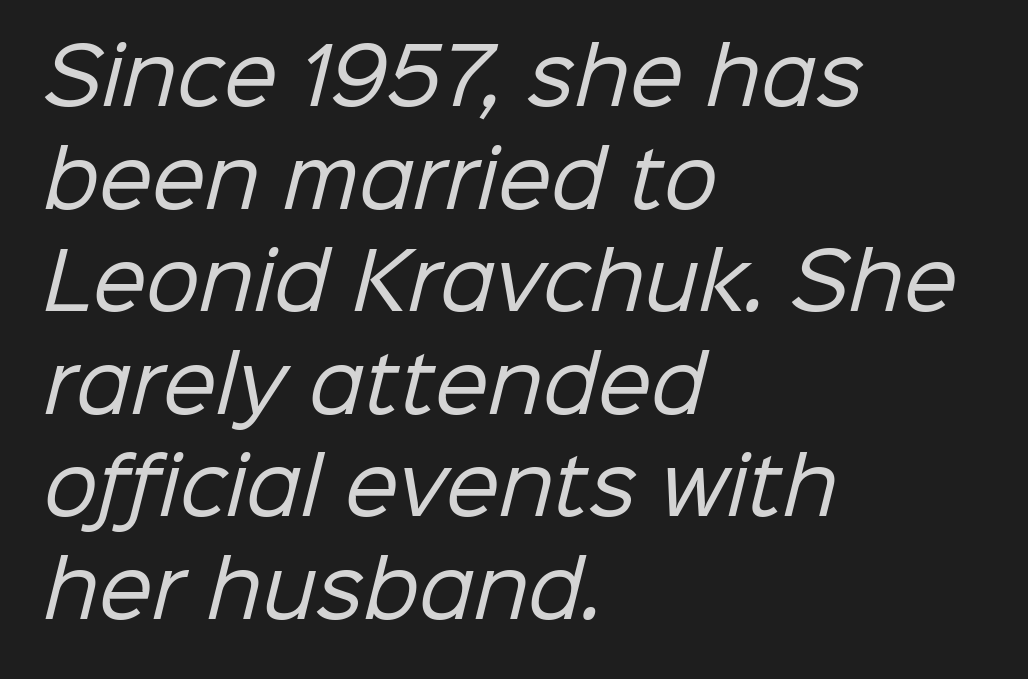
Q: Is the text bold? A: No.
Q: Is the typeface a serif or a sans-serif typeface? A: Sans-serif.
Q: Is the text underlined? A: No.
Q: How is the paragraph aligned? A: Left-aligned.
Q: Is the spacing between letters normal or unusually wide? A: Normal.
Q: Is the spacing between lines tight, normal or loose? A: Normal.
Q: Width (condensed, normal, or wide)? A: Normal.
Q: Stroke contrast? A: Low.
Q: x-height? A: Medium.
Q: Monospaced? A: No.
